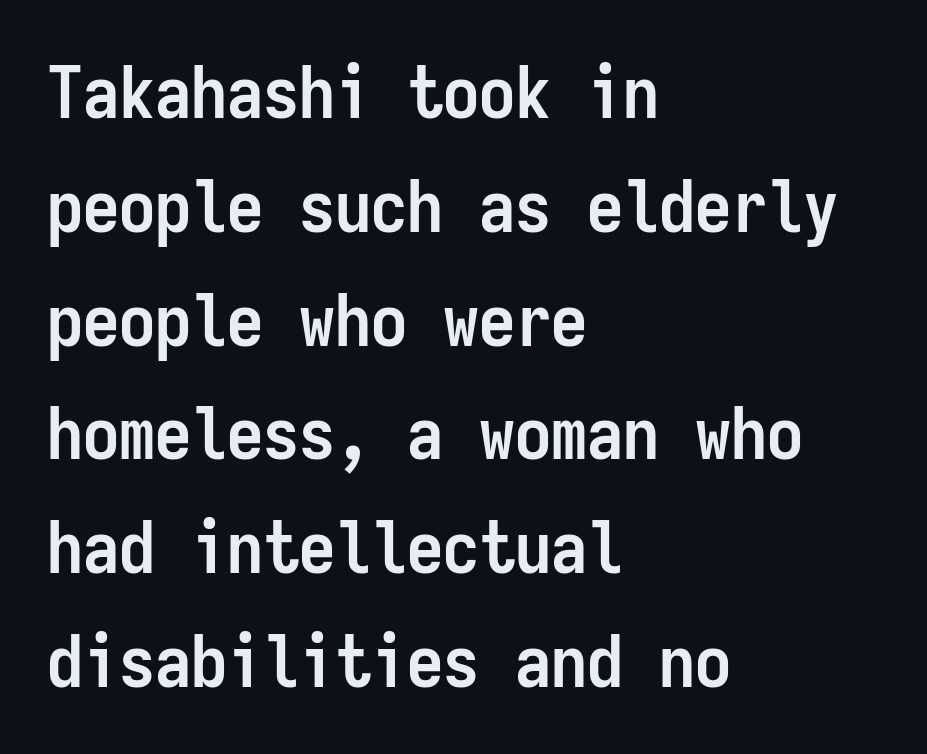
These lines stack with their left ends in a neat column. Monospaced: the letters line up in strict vertical columns. Nobody touched the tracking dial on this one. The specimen omits any rule beneath the text block's lines. Baseline-to-baseline distance is the conventional proportion of letter height. Weight: bold.
